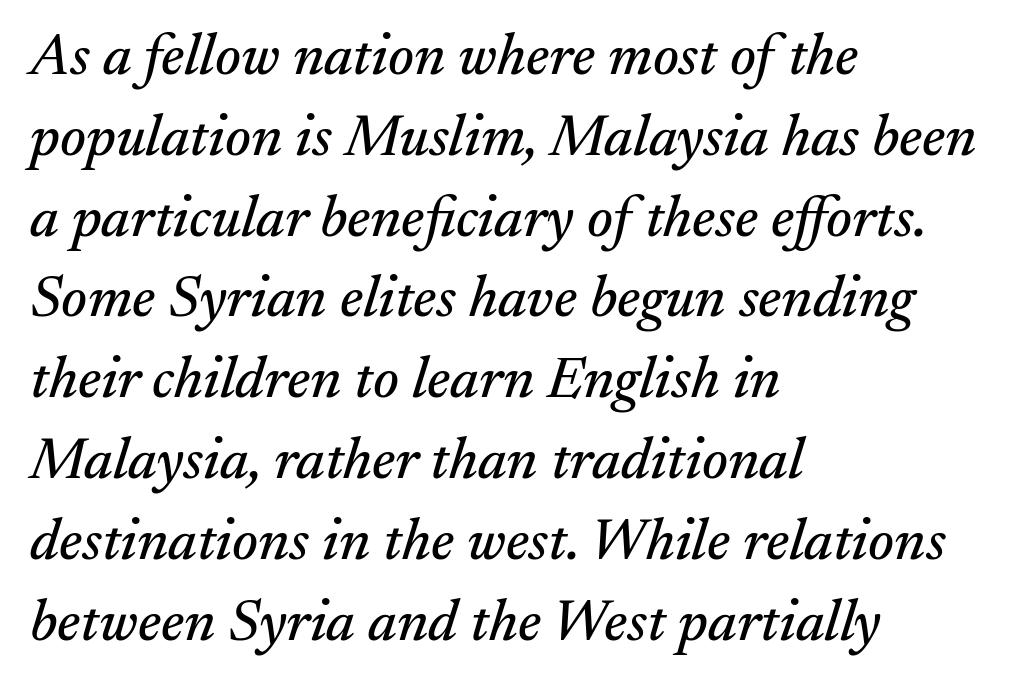
The image shows 59 px serif type, italic (leaning right); set left-aligned, normal line spacing (1.37x), normal letter spacing, not underlined; medium stroke contrast and a small x-height.
